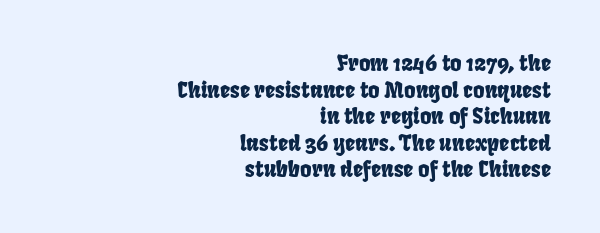
Teacher's note: observe the even right margin — that is flush-right alignment. How are the letters spaced? Ordinarily, with no added tracking. The string is rendered with underlining switched off.
